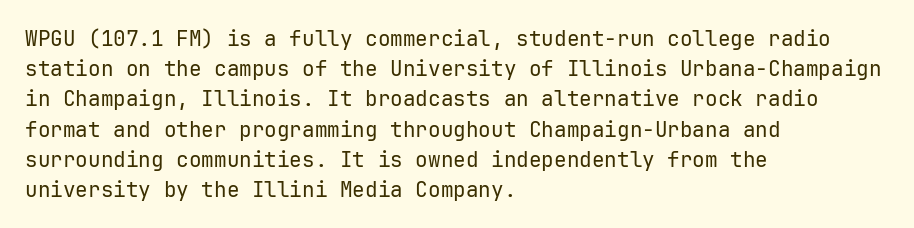
{"italic": "no", "bold": "no", "underline": "no", "align": "left", "line_spacing": "normal", "line_spacing_ratio": 1.44, "letter_spacing": "normal", "letter_spacing_em": 0.0, "glyph_px": 21}
